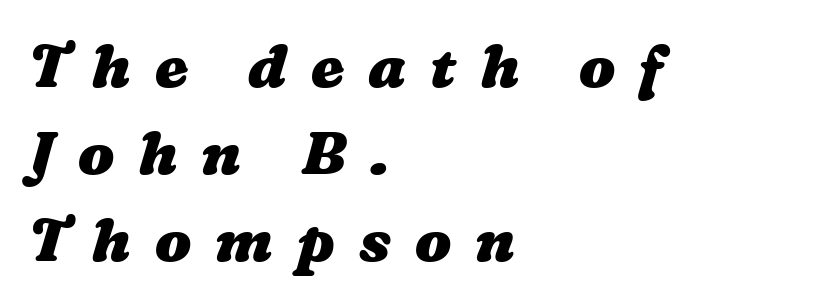
Casual observation: everything's shoved over to the left. Character widths vary here, with narrow letters taking less room than wide ones. The gap between lines stays unmarked. Weight: bold. The rendering inserts visible extra space after every character.
